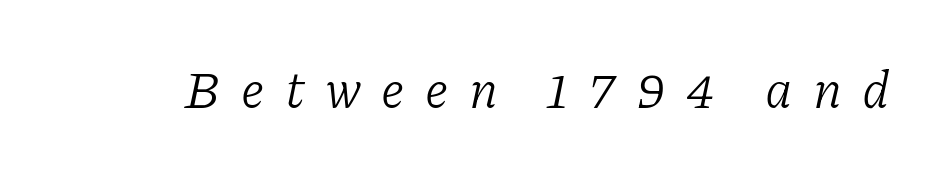
{"serif": "yes", "italic": "yes", "lean": "right", "slant_degrees": 11, "bold": "no", "weight": "light", "width": "normal", "stroke_contrast": "low", "x_height": "medium", "monospaced": "no", "underline": "no", "letter_spacing": "wide", "letter_spacing_em": 0.39, "glyph_px": 52}
